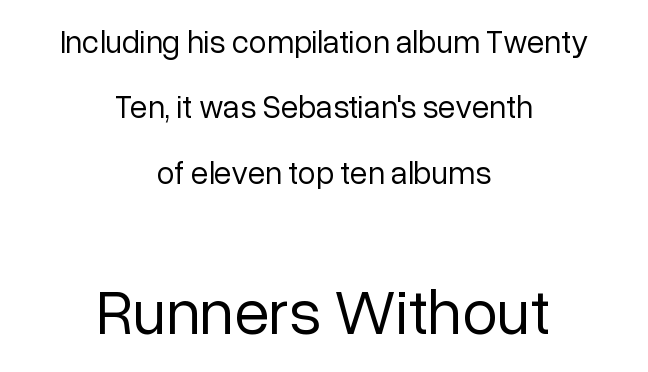
Q: Is the text bold? A: No.
Q: Is the text italic (slanted)? A: No, it is upright.
Q: Is the typeface a serif or a sans-serif typeface? A: Sans-serif.
Q: Is the text underlined? A: No.
Q: How is the paragraph aligned? A: Centered.
Q: Is the spacing between letters normal or unusually wide? A: Normal.
Q: Is the spacing between lines tight, normal or loose? A: Loose.
Q: Which block of text is set in a larger size, the first (top) or the second (bottom)? A: The second (bottom) one.
Q: Width (condensed, normal, or wide)? A: Normal.
Q: Stroke contrast? A: Low.
Q: x-height? A: Medium.
Q: Monospaced? A: No.
